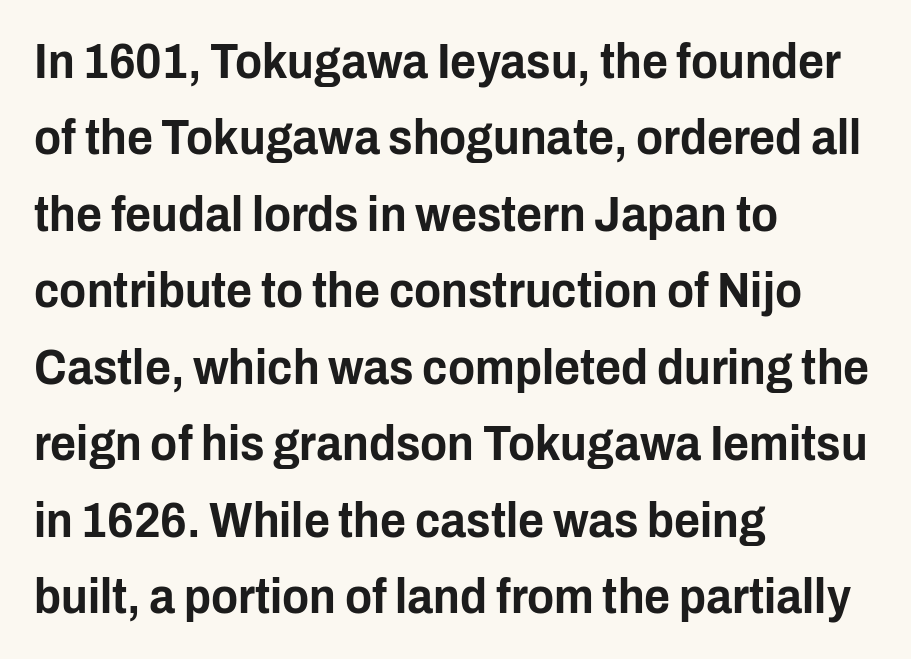
The image shows 50 px condensed sans-serif type, upright; set left-aligned, normal line spacing (1.53x), normal letter spacing, not underlined; low stroke contrast and a medium x-height.
